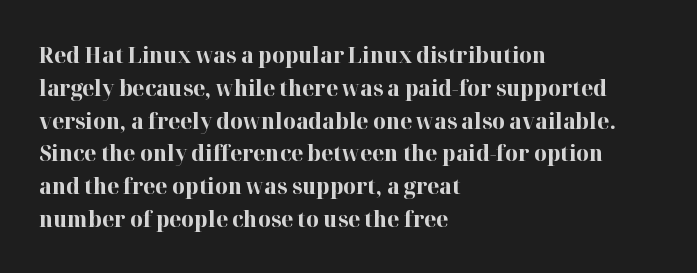
{"italic": "no", "bold": "yes", "underline": "no", "align": "left", "line_spacing": "normal", "line_spacing_ratio": 1.49, "letter_spacing": "normal", "letter_spacing_em": 0.0, "glyph_px": 22}
